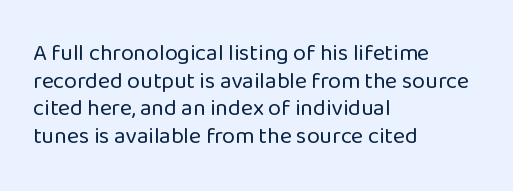
The image shows 23 px text type, upright; set left-aligned, line spacing 1.2x, normal letter spacing, not underlined.
